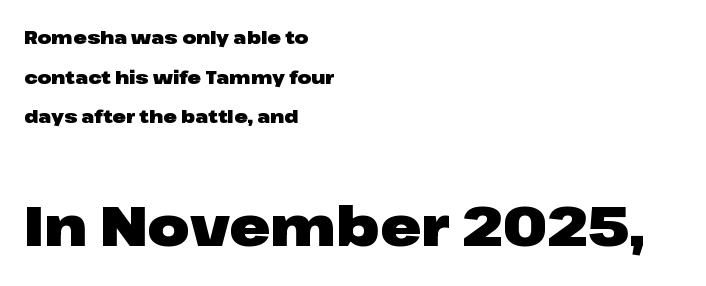
Does extra space separate the letters? No, they use regular spacing. A bare baseline throughout the passage. Summary of weight: heavy, a full bold. Top chunk: small. Bottom chunk: large. Character widths vary here, with narrow letters taking less room than wide ones.
